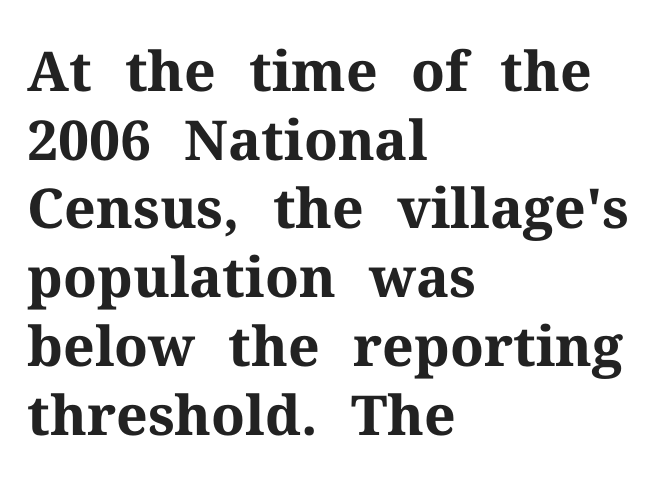
Letterform terminals end in serifs throughout the passage. Typesetter's note: full bold, strokes at maximum text heaviness. Rows of type keep a routine distance in the vertical direction. Glance below the letters and you will spot only blank space. The tracking reads as untouched default to a designer's eye. The type sits square on the baseline with zero lean.
